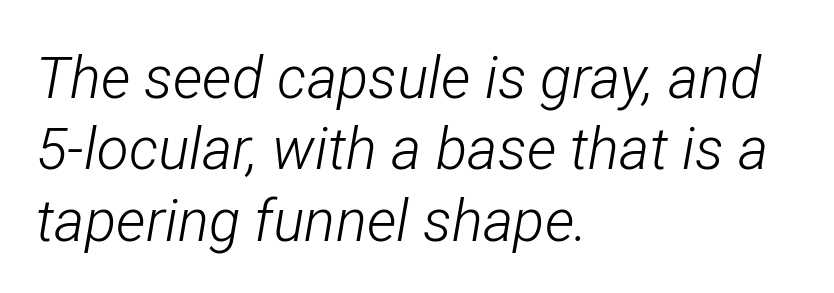
Think standard paragraph weight, or any step lighter than that. A typesetter would mark this as italic. Descenders hang freely into open space. Casual observation: everything's shoved over to the left.
